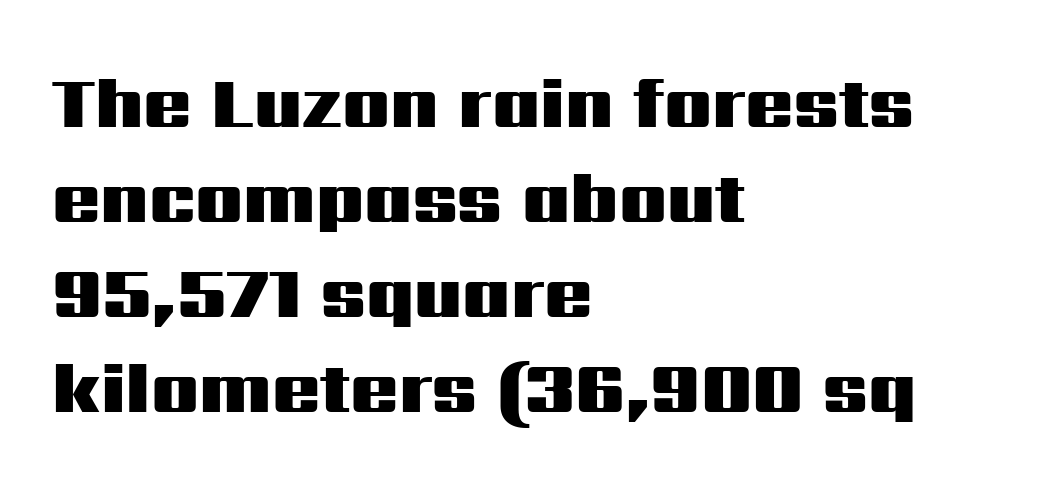
A typesetter would call this proportional, since set widths differ per character. Casual observation: everything's shoved over to the left. The letters are bold, with thick, heavy strokes. Do the letters lean? They stand straight.
